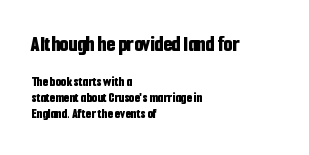
{"italic": "no", "bold": "yes", "underline": "no", "align": "left", "line_spacing": "tight", "line_spacing_ratio": 1.13, "letter_spacing": "normal", "letter_spacing_em": 0.0, "larger_block": "first", "size_ratio": 1.57, "glyph_px": 22}
